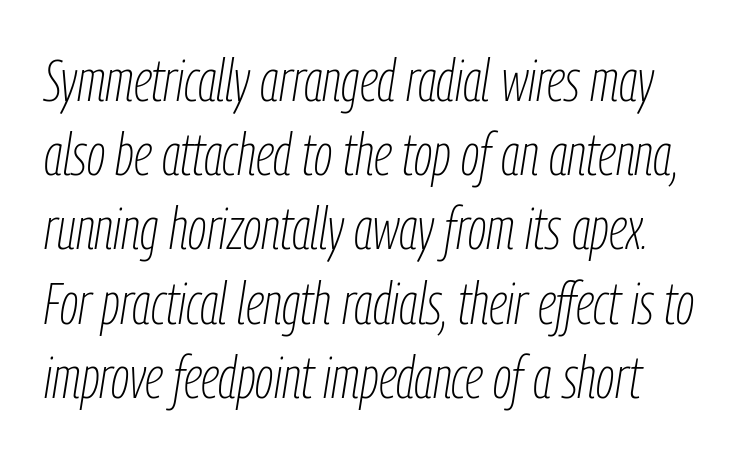
{"italic": "yes", "lean": "right", "slant_degrees": 9, "bold": "no", "weight": "thin", "width": "condensed", "stroke_contrast": "low", "x_height": "medium", "monospaced": "no", "underline": "no", "line_spacing": "normal", "line_spacing_ratio": 1.28, "letter_spacing": "normal", "letter_spacing_em": 0.0, "glyph_px": 58}
